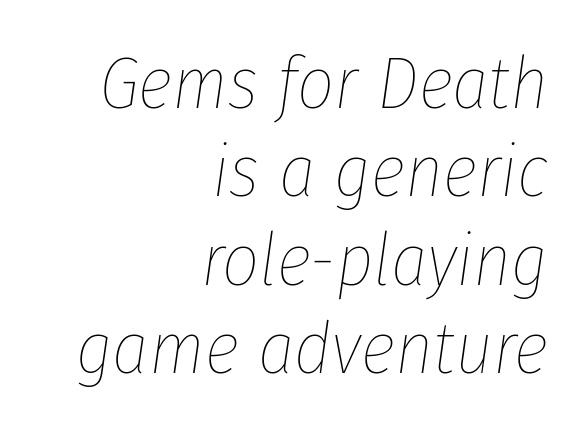
The image shows 73 px thin, condensed type, italic (leaning right); set right-aligned, line spacing 1.21x, normal letter spacing, not underlined; low stroke contrast and a medium x-height.
